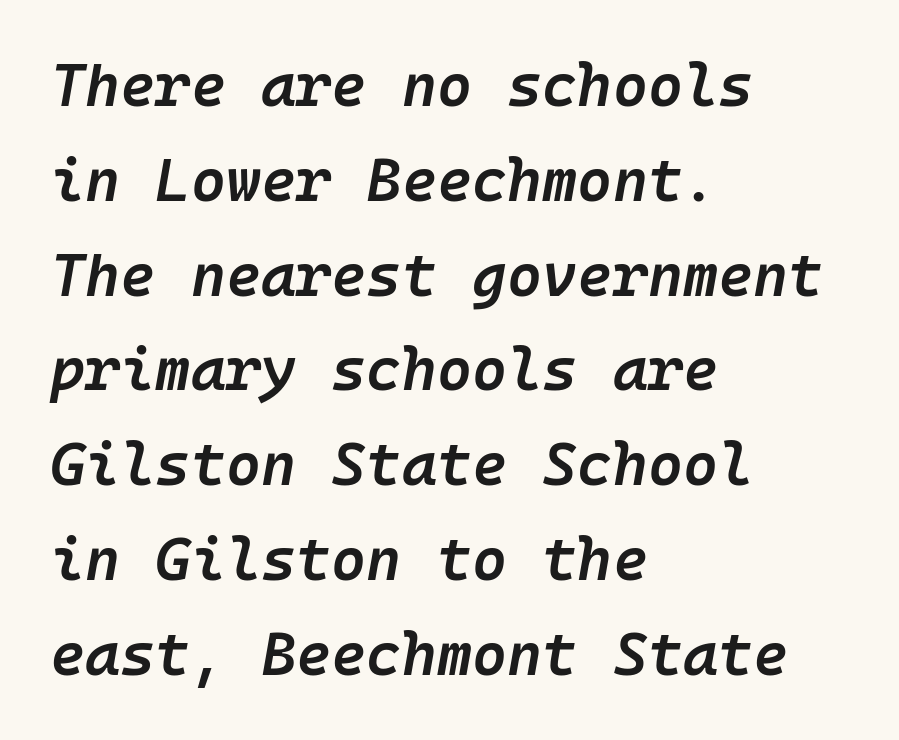
The compositor pushed each line to the left boundary. Does the lettering tilt? It does — this is italic. Nobody touched the tracking dial on this one. How would I describe the line gaps? Plain and ordinary. Only glyphs here, with clear space below each row. Caption: semibold face, moderately heavy strokes.
